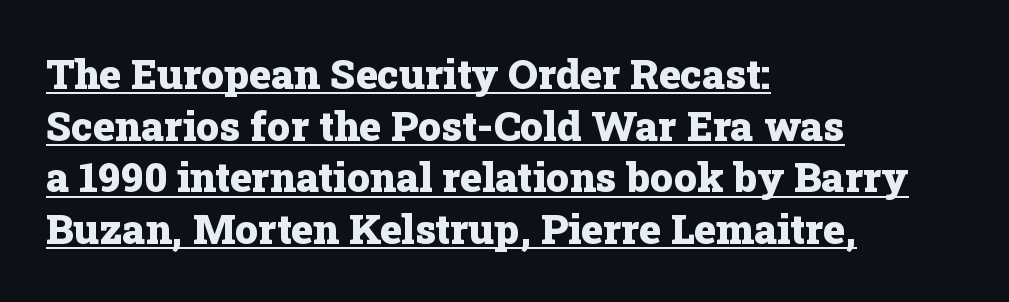
Q: Is the text bold? A: Yes.
Q: Is the text italic (slanted)? A: No, it is upright.
Q: Is the typeface a serif or a sans-serif typeface? A: Serif.
Q: Is the text underlined? A: Yes.
Q: How is the paragraph aligned? A: Left-aligned.
Q: Is the spacing between letters normal or unusually wide? A: Normal.
Q: Is the spacing between lines tight, normal or loose? A: Normal.
Q: Width (condensed, normal, or wide)? A: Normal.
Q: Stroke contrast? A: Low.
Q: x-height? A: Medium.
Q: Monospaced? A: No.
